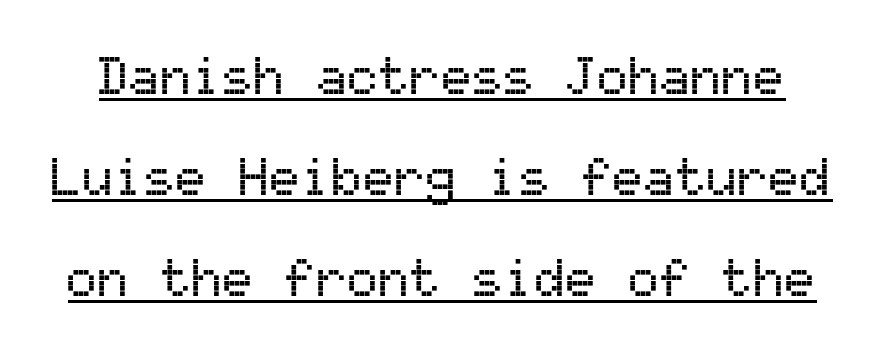
Monospaced: the letters line up in strict vertical columns. Font category for this specimen: sans-serif. The passage shown has conventional tracking throughout. Interline gaps are noticeably wide in this sample. A continuous stroke trails under the words, as in a hyperlink. Ascenders rise straight up at ninety degrees.
